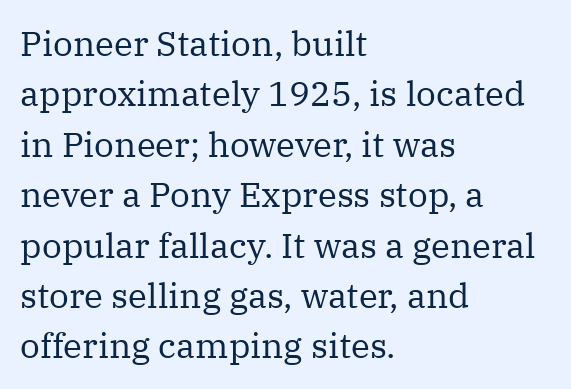
The image shows 35 px regular-weight serif type, upright; set left-aligned, normal line spacing (1.44x), normal letter spacing, not underlined; medium stroke contrast and a medium x-height.
